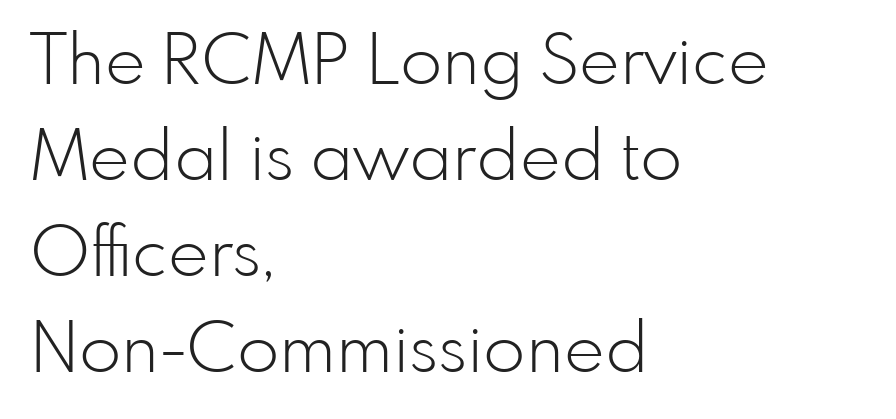
Q: Is the text bold? A: No.
Q: Is the text italic (slanted)? A: No, it is upright.
Q: Is the typeface a serif or a sans-serif typeface? A: Sans-serif.
Q: Is the text underlined? A: No.
Q: How is the paragraph aligned? A: Left-aligned.
Q: Is the spacing between letters normal or unusually wide? A: Normal.
Q: Is the spacing between lines tight, normal or loose? A: Normal.
Q: Width (condensed, normal, or wide)? A: Normal.
Q: Stroke contrast? A: Low.
Q: x-height? A: Small.
Q: Monospaced? A: No.
